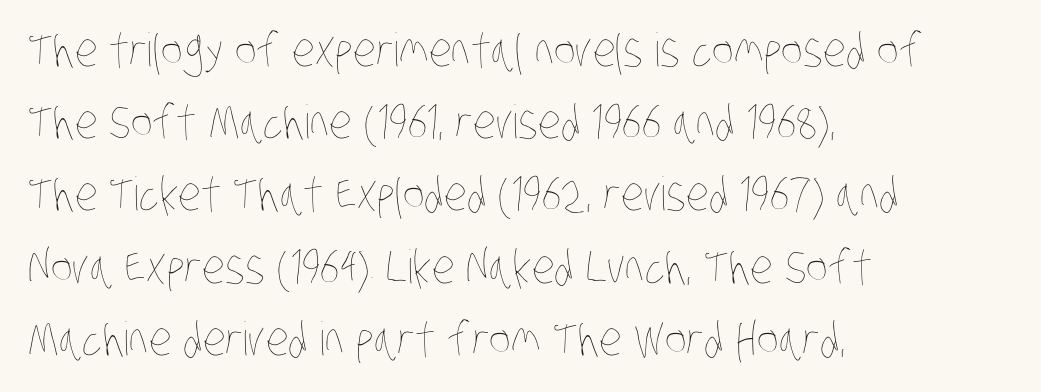
Q: Is the text bold? A: No.
Q: Is the text underlined? A: No.
Q: How is the paragraph aligned? A: Left-aligned.
Q: Is the spacing between letters normal or unusually wide? A: Normal.
Q: Is the spacing between lines tight, normal or loose? A: Normal.
Q: Width (condensed, normal, or wide)? A: Condensed.
Q: Stroke contrast? A: Low.
Q: x-height? A: Large.
Q: Monospaced? A: No.
